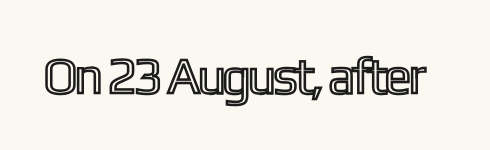
A roman cut, with each character standing at attention. Plain, unruled lines of type. These lines are rendered in a variable-pitch font. Tracking value appears to be zero — textbook default spacing.
